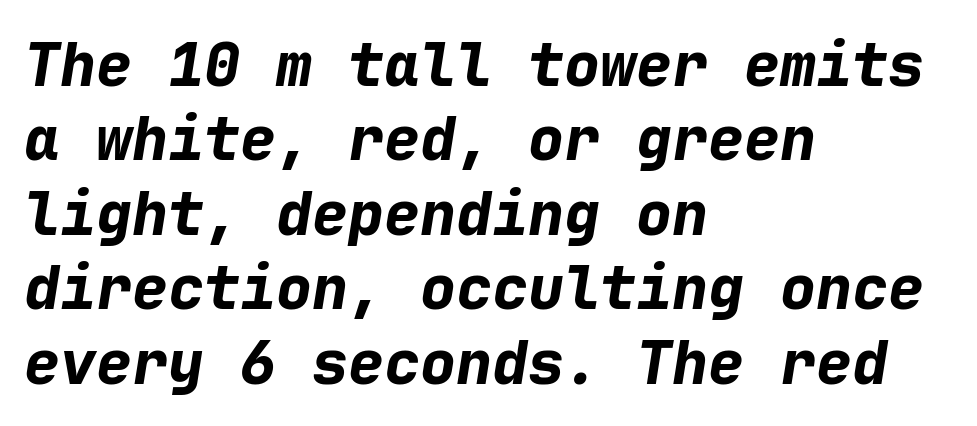
{"italic": "yes", "lean": "right", "slant_degrees": 9, "bold": "yes", "weight": "bold", "width": "normal", "stroke_contrast": "low", "x_height": "medium", "monospaced": "yes", "underline": "no", "align": "left", "line_spacing_ratio": 1.24, "letter_spacing": "normal", "letter_spacing_em": 0.0, "glyph_px": 60}
